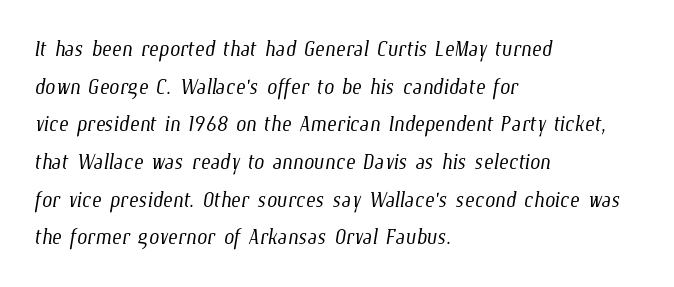
The image shows 29 px light, condensed type; set left-aligned, normal line spacing (1.3x), normal letter spacing, not underlined; low stroke contrast and a medium x-height.
